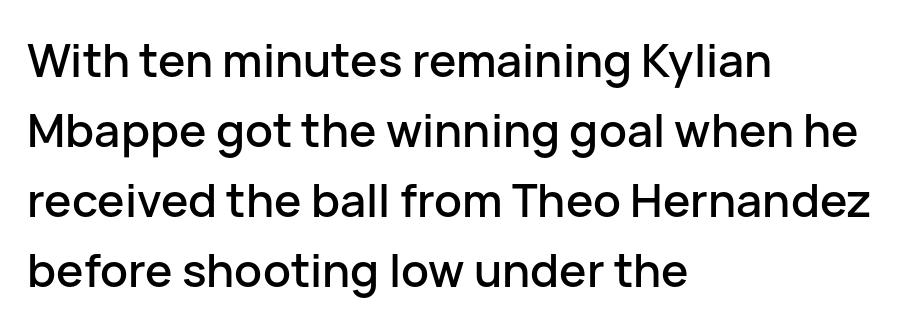
{"serif": "no", "italic": "no", "width": "normal", "stroke_contrast": "low", "x_height": "medium", "monospaced": "no", "underline": "no", "align": "left", "line_spacing": "normal", "line_spacing_ratio": 1.52, "letter_spacing": "normal", "letter_spacing_em": 0.0, "glyph_px": 46}
